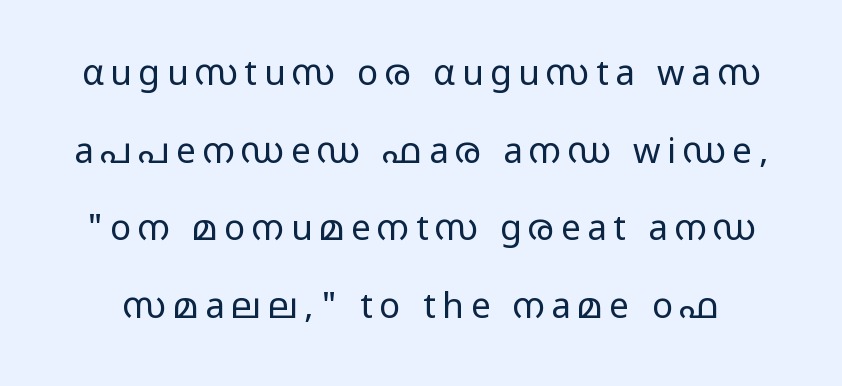
No word sits above an underline. Rows of type keep a wide berth in the vertical direction. Heft: none added — not bold. Check where the strokes stop: nothing finishes them off — pure sans. Posture: vertical.
